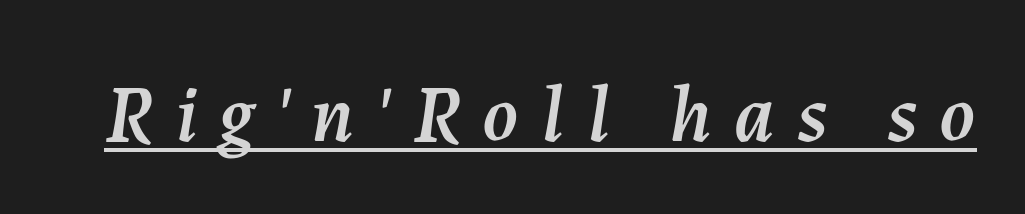
Q: Is the text italic (slanted)? A: Yes, it leans right by about 7 degrees.
Q: Is the text underlined? A: Yes.
Q: Is the spacing between letters normal or unusually wide? A: Unusually wide.
Q: Width (condensed, normal, or wide)? A: Normal.
Q: Stroke contrast? A: Medium.
Q: x-height? A: Medium.
Q: Monospaced? A: No.
